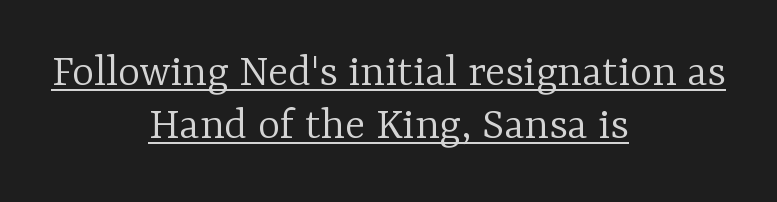
{"serif": "yes", "italic": "no", "bold": "no", "weight": "light", "width": "normal", "stroke_contrast": "low", "x_height": "medium", "monospaced": "no", "underline": "yes", "align": "center", "line_spacing": "tight", "line_spacing_ratio": 1.13, "letter_spacing": "normal", "letter_spacing_em": 0.0, "glyph_px": 47}
